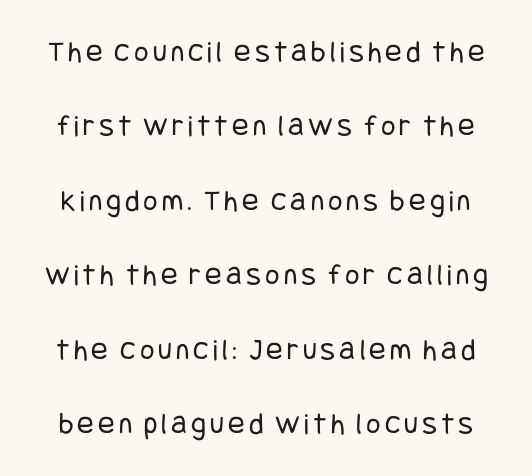
Letterform terminals end flat and unadorned throughout the passage. The cut favours lightness, reaching ordinary text weight at its darkest. Does the lettering tilt? It doesn't — this is upright. Letters rest on an invisible, unmarked baseline.
